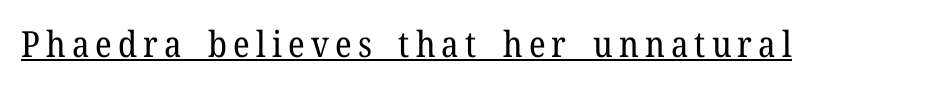
Q: Is the text bold? A: No.
Q: Is the text italic (slanted)? A: No, it is upright.
Q: Is the typeface a serif or a sans-serif typeface? A: Serif.
Q: Is the text underlined? A: Yes.
Q: Width (condensed, normal, or wide)? A: Normal.
Q: Stroke contrast? A: Low.
Q: x-height? A: Medium.
Q: Monospaced? A: No.
